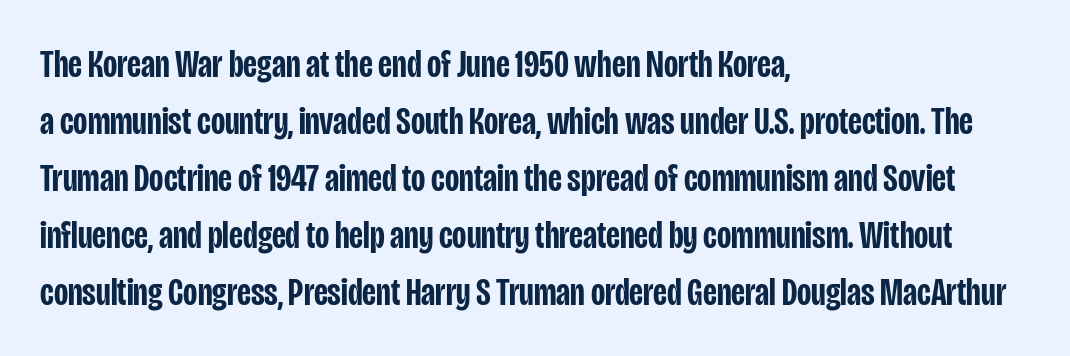
{"serif": "no", "italic": "no", "bold": "semi", "weight": "semibold", "width": "condensed", "stroke_contrast": "low", "x_height": "large", "monospaced": "no", "underline": "no", "align": "left", "line_spacing": "normal", "line_spacing_ratio": 1.46, "letter_spacing": "normal", "letter_spacing_em": 0.0, "glyph_px": 39}
